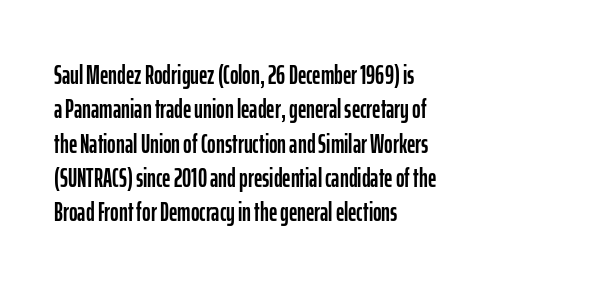
Q: Is the text italic (slanted)? A: No, it is upright.
Q: Is the text underlined? A: No.
Q: How is the paragraph aligned? A: Left-aligned.
Q: Is the spacing between letters normal or unusually wide? A: Normal.
Q: Is the spacing between lines tight, normal or loose? A: Normal.
